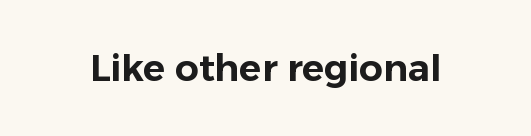
Spacing between characters is what you'd get straight out of the box. Just letters on the line, the space beneath them empty. This rendering employs a face without finishing strokes, i.e., a sans-serif. Each letter keeps its own natural width here, so spacing adapts to shape. Quick note: not italic, upright.
